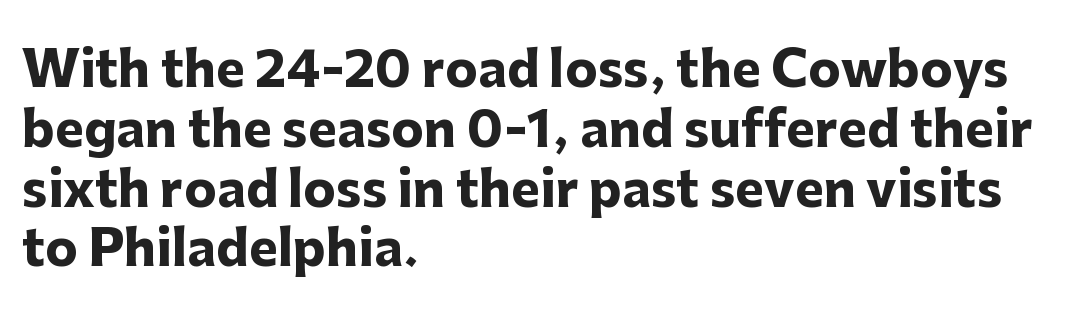
The image shows 49 px heavy sans-serif type, upright; set left-aligned, line spacing 1.22x, normal letter spacing, not underlined; low stroke contrast and a medium x-height.
